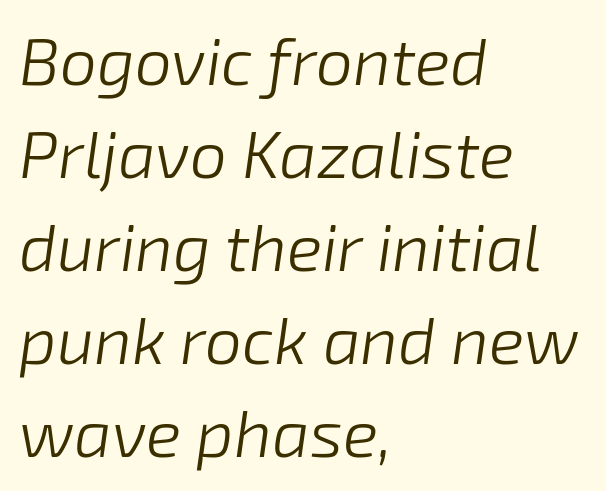
Q: Is the text bold? A: No.
Q: Is the text italic (slanted)? A: Yes, it leans right by about 8 degrees.
Q: Is the text underlined? A: No.
Q: How is the paragraph aligned? A: Left-aligned.
Q: Is the spacing between letters normal or unusually wide? A: Normal.
Q: Is the spacing between lines tight, normal or loose? A: Normal.
Q: Width (condensed, normal, or wide)? A: Normal.
Q: Stroke contrast? A: Low.
Q: x-height? A: Medium.
Q: Monospaced? A: No.
